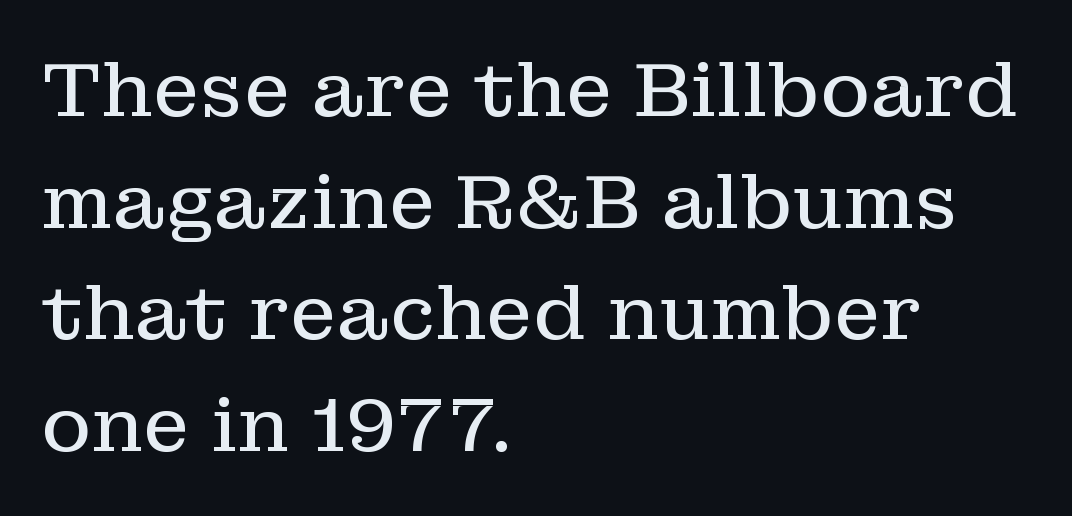
Q: Is the text bold? A: No.
Q: Is the text italic (slanted)? A: No, it is upright.
Q: Is the typeface a serif or a sans-serif typeface? A: Serif.
Q: Is the text underlined? A: No.
Q: How is the paragraph aligned? A: Left-aligned.
Q: Is the spacing between letters normal or unusually wide? A: Normal.
Q: Is the spacing between lines tight, normal or loose? A: Normal.
Q: Width (condensed, normal, or wide)? A: Normal.
Q: Stroke contrast? A: Low.
Q: x-height? A: Medium.
Q: Monospaced? A: No.
